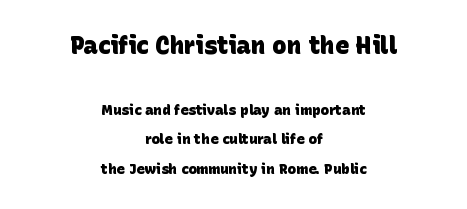
A full-strength bold gives these letters their thick strokes. The rendering shrinks the type as you move from the upper chunk to the lower. Each word holds together tightly as a unit, with standard inter-letter gaps. Unmarked baselines from the first word to the last.
